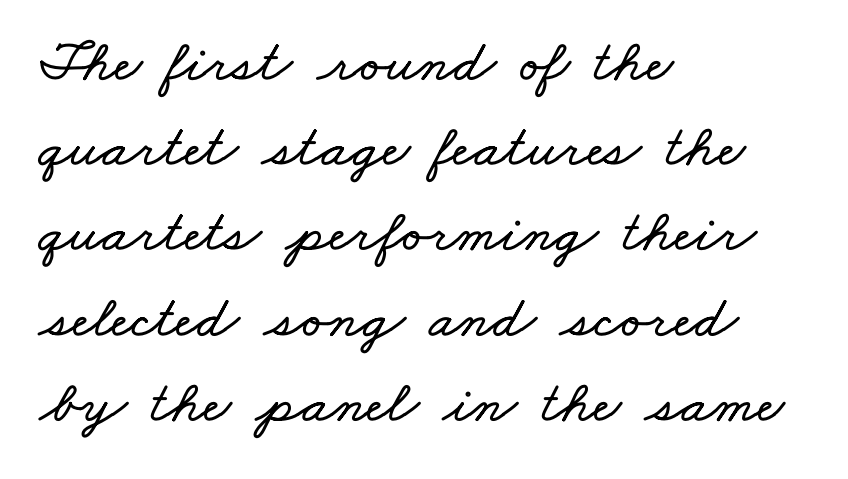
Horizontal alignment here is leftward, the default for most running prose. Anything drawn beneath the words? Only blank space. Here the designer chose a conventional face with non-uniform glyph widths. Nothing unusual about the tracking: characters are spaced as the font intends. Line spacing here is normal.
